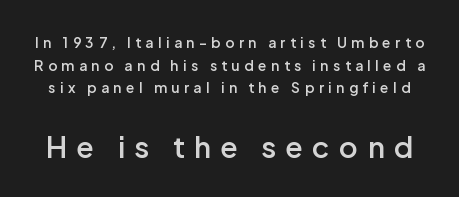
{"serif": "no", "italic": "no", "bold": "semi", "weight": "semibold", "width": "normal", "stroke_contrast": "low", "x_height": "medium", "monospaced": "no", "underline": "no", "line_spacing": "normal", "line_spacing_ratio": 1.62, "letter_spacing": "wide", "letter_spacing_em": 0.32, "larger_block": "second", "size_ratio": 2.07, "glyph_px": 29}
